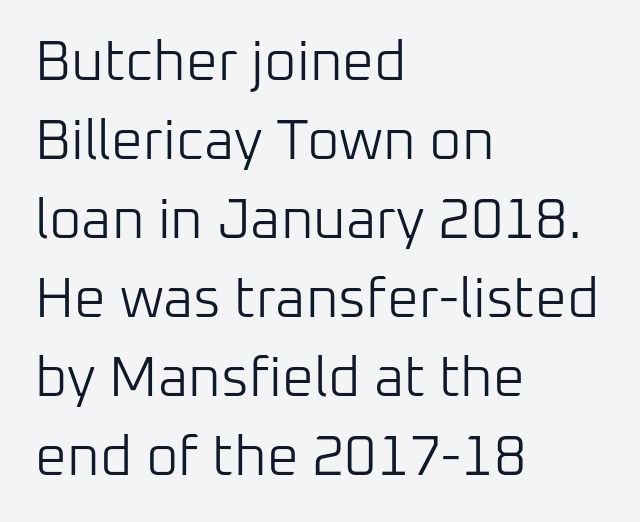
Stroke thickness stays within the range of a standard reading face or lighter. Check the space under the baseline: it is left empty. This sample uses a sans-serif face. No extra tracking has been applied to these lines. Summary of vertical rhythm: regular, with standard interline spacing.
